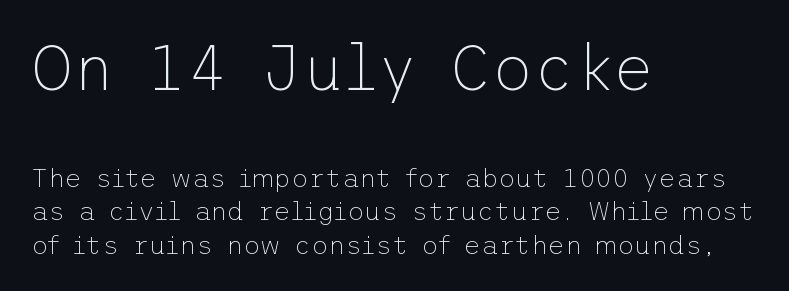
Regular leading. The paragraph shown leans on its left margin. The typeface has the unassuming heft of standard copy or less. No extra tracking has been applied to these lines. The letters carry no serifs — their stems end cleanly without finishing strokes. Check the space under the baseline: it is left empty.
